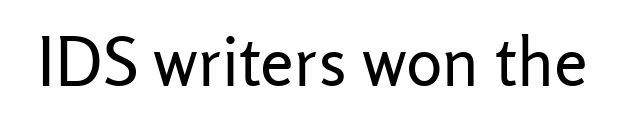
Nothing heavy about these letters — not bold at all. The rendering uses natural spacing where letterforms have individual widths. The characters display no serif detailing; their extremities are plain. There is no visible air inserted between adjacent glyphs. Clear beneath every line of the passage.
